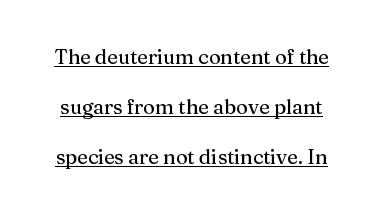
The image shows 20 px text type, upright; set loose line spacing (2.49x), normal letter spacing, underlined.
